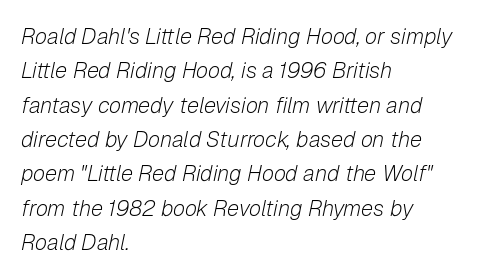
The image shows 22 px text type, italic (leaning right); set left-aligned, normal line spacing (1.56x), normal letter spacing, not underlined.
